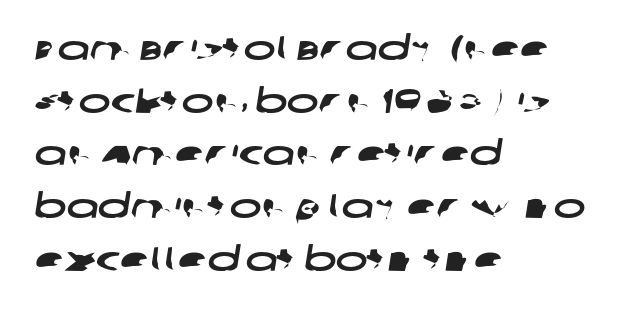
{"serif": "no", "width": "wide", "stroke_contrast": "low", "x_height": "large", "monospaced": "no", "underline": "no", "align": "left", "line_spacing": "normal", "line_spacing_ratio": 1.55, "letter_spacing": "normal", "letter_spacing_em": 0.0, "glyph_px": 34}
